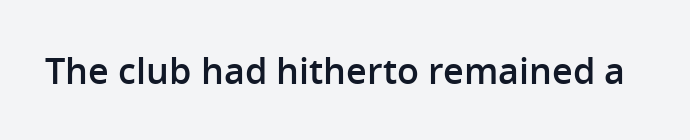
Decoration check: the copy has no underline. Posture: straight, roman, zero tilt. The passage shown is semibold, sitting just below true bold. Compared with typical body copy, the letter spacing here is the same. The face used here is proportionally spaced, like ordinary book or web type.
